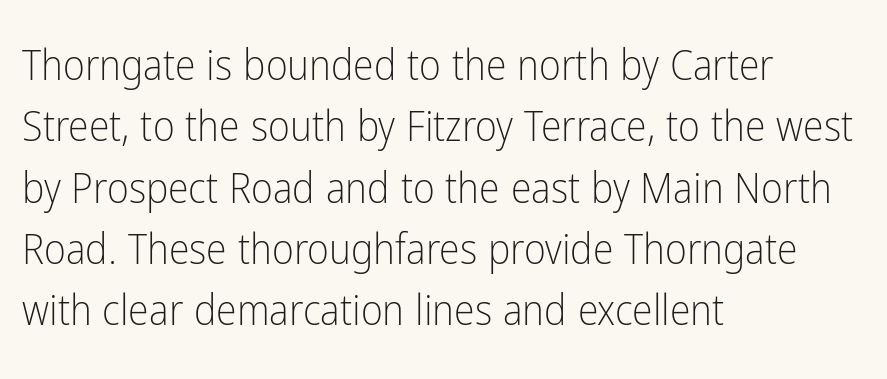
The image shows 42 px light, condensed sans-serif type, upright; set left-aligned, normal line spacing (1.46x), normal letter spacing, not underlined; low stroke contrast and a medium x-height.
